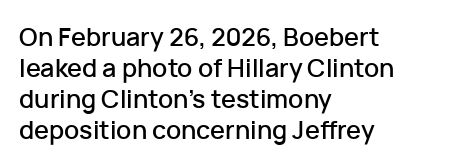
The image shows 25 px text type, upright; set left-aligned, line spacing 1.24x, normal letter spacing, not underlined.
